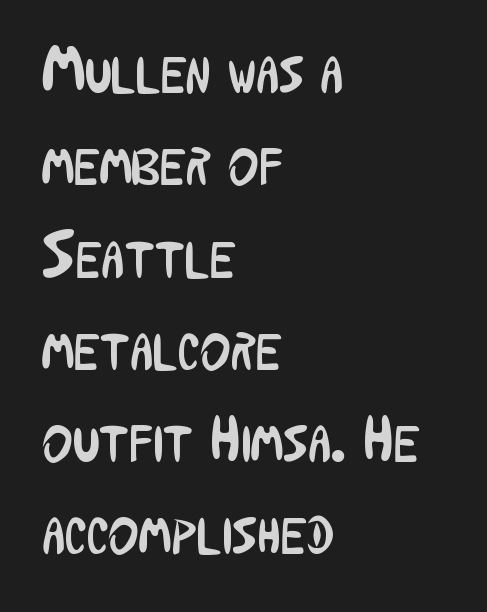
Q: Is the text bold? A: No.
Q: Is the text italic (slanted)? A: No, it is upright.
Q: Is the typeface a serif or a sans-serif typeface? A: Sans-serif.
Q: Is the text underlined? A: No.
Q: How is the paragraph aligned? A: Left-aligned.
Q: Is the spacing between letters normal or unusually wide? A: Normal.
Q: Is the spacing between lines tight, normal or loose? A: Normal.
Q: Width (condensed, normal, or wide)? A: Condensed.
Q: Stroke contrast? A: Low.
Q: x-height? A: Medium.
Q: Monospaced? A: No.
